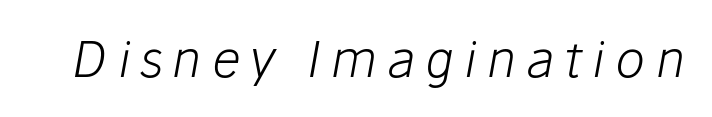
In terms of letterspacing, this is a distinctly airy, spread setting. Stems here are at most as thick as an everyday book face. Clear beneath every line of the passage. Looks like regular typesetting: each glyph gets only the width it needs. Notice how the stems are inclined rather than vertical — that's the hallmark of italics.
